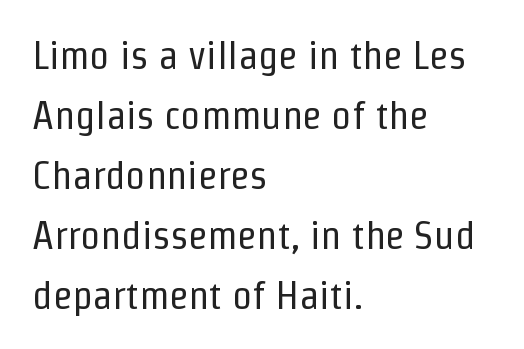
The designer went with a sans here, leaving each stem footless. Posture: upright roman. Stem width sits at or under what a default text font uses. The zone under the glyphs is completely vacant. Is the block centered? No — it sits flush against the left margin. Observe the ordinary spacing: letters are neighbours, not strangers.
